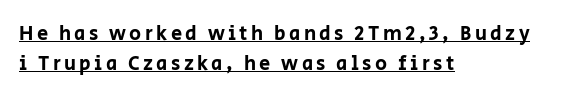
Teacher's note: observe the even left margin — that is flush-left alignment. Leading matches the norm, producing a regular column. Every character sits straight up, as roman type does. This rendering features underlined lettering.
